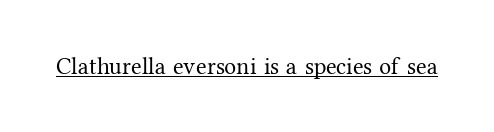
{"italic": "no", "bold": "no", "underline": "yes", "letter_spacing": "normal", "letter_spacing_em": 0.0, "glyph_px": 24}
